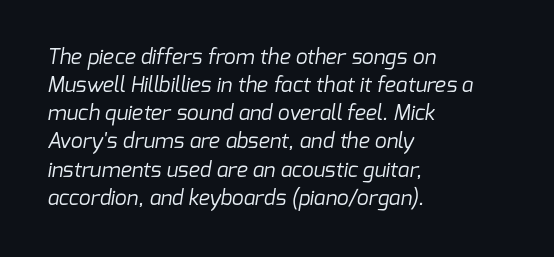
Default kerning and tracking; the words read as compact shapes. A normal amount of white space separates one row of letters from the next. Does the copy run flush right? No — it runs flush left. Plain, unruled lines of type.
